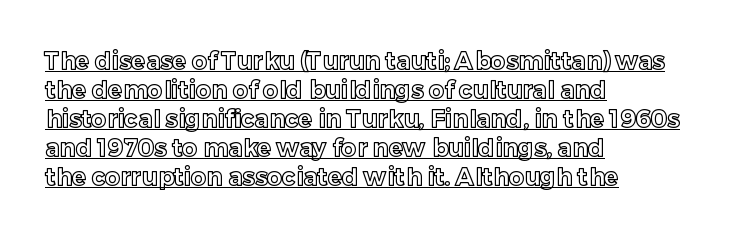
No extra tracking has been applied to these lines. Short and long lines alike share a common starting point at left. The specimen includes a rule beneath the text block's lines. Designer's note — italics off, roman on.
